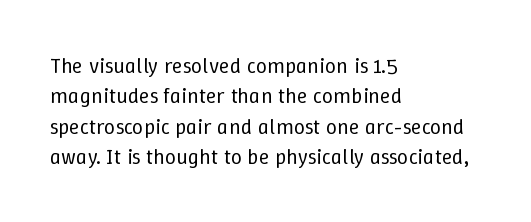
{"italic": "no", "bold": "no", "underline": "no", "align": "left", "line_spacing": "normal", "line_spacing_ratio": 1.38, "letter_spacing": "normal", "letter_spacing_em": 0.0, "glyph_px": 22}
